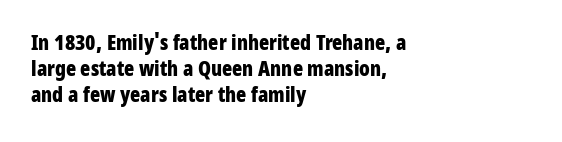
The image shows 21 px bold type, upright; set left-aligned, line spacing 1.23x, normal letter spacing, not underlined.
